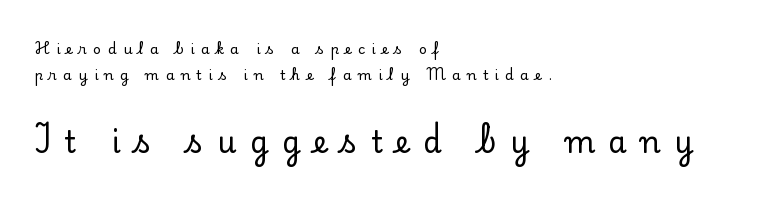
{"serif": "yes", "italic": "no", "width": "normal", "stroke_contrast": "low", "x_height": "small", "monospaced": "no", "underline": "no", "align": "left", "line_spacing_ratio": 1.86, "letter_spacing": "wide", "letter_spacing_em": 0.45, "larger_block": "second", "size_ratio": 2.14, "glyph_px": 30}
